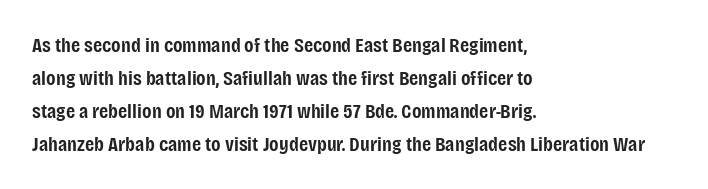
Q: Is the text bold? A: Semi-bold.
Q: Is the text italic (slanted)? A: No, it is upright.
Q: Is the text underlined? A: No.
Q: How is the paragraph aligned? A: Left-aligned.
Q: Is the spacing between letters normal or unusually wide? A: Normal.
Q: Is the spacing between lines tight, normal or loose? A: Normal.
